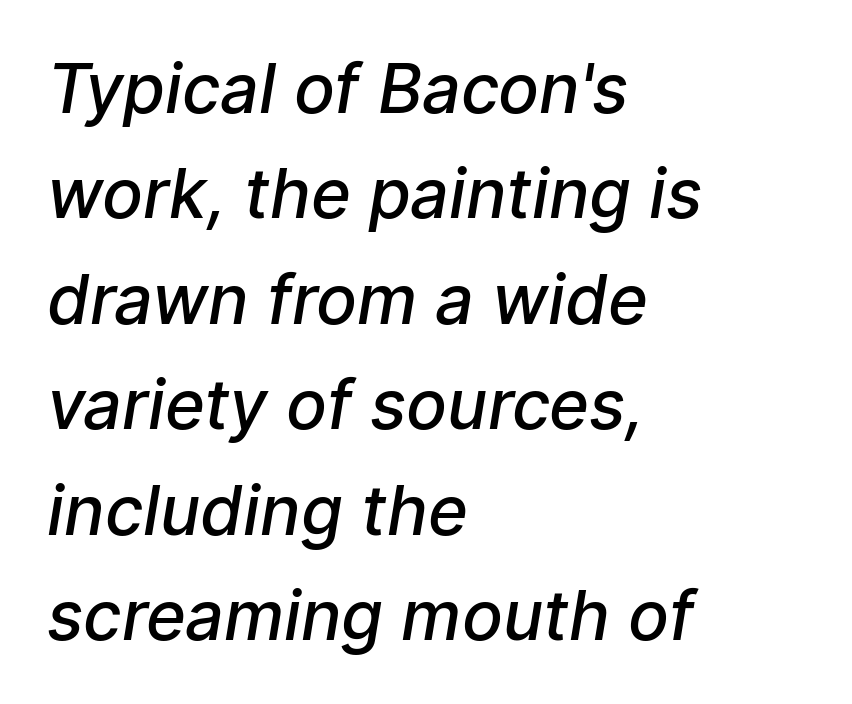
The image shows 68 px semibold sans-serif type; set left-aligned, normal line spacing (1.55x), normal letter spacing, not underlined; low stroke contrast and a medium x-height.
